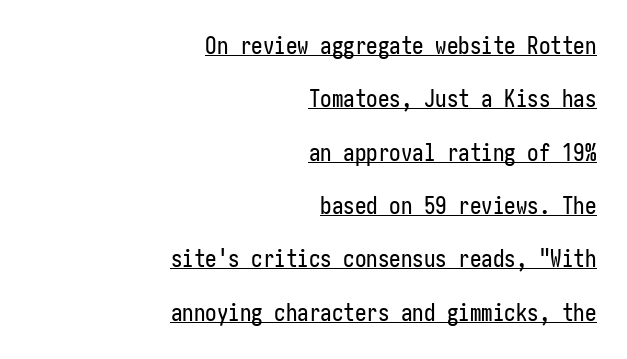
{"italic": "no", "underline": "yes", "align": "right", "line_spacing": "loose", "line_spacing_ratio": 2.32, "letter_spacing": "normal", "letter_spacing_em": 0.0, "glyph_px": 23}
